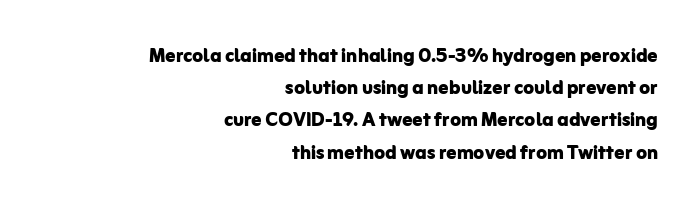
The horizontal fit of the characters is conventional and even. Chunky letters — that's bold for sure. Leading matches the norm, producing a regular column. The paragraph has a hard right edge and a soft left edge.
